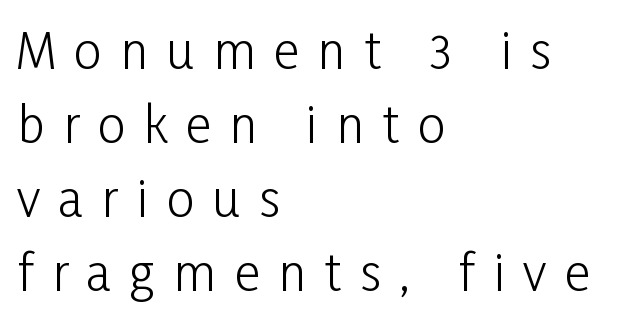
Q: Is the text bold? A: No.
Q: Is the text italic (slanted)? A: No, it is upright.
Q: Is the typeface a serif or a sans-serif typeface? A: Sans-serif.
Q: Is the text underlined? A: No.
Q: How is the paragraph aligned? A: Left-aligned.
Q: Is the spacing between letters normal or unusually wide? A: Unusually wide.
Q: Is the spacing between lines tight, normal or loose? A: Normal.
Q: Width (condensed, normal, or wide)? A: Condensed.
Q: Stroke contrast? A: Low.
Q: x-height? A: Medium.
Q: Monospaced? A: No.
